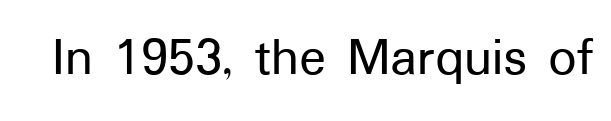
The letters carry no serifs — their stems end cleanly without finishing strokes. Words appear dense and cohesive because spacing is normal. Spacing verdict: proportional, widths tailored to each character. No italicization has been applied; the sample stays upright. The strip under each line holds only bare page.
